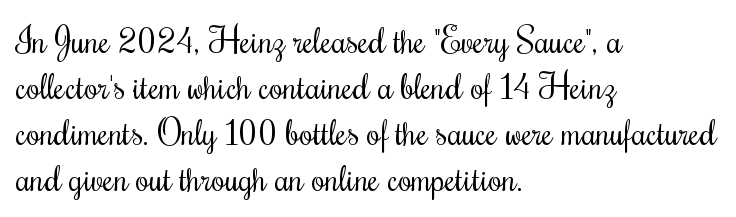
{"bold": "no", "weight": "regular", "width": "condensed", "stroke_contrast": "medium", "x_height": "small", "monospaced": "no", "underline": "no", "align": "left", "line_spacing": "normal", "line_spacing_ratio": 1.31, "letter_spacing": "normal", "letter_spacing_em": 0.0, "glyph_px": 35}
